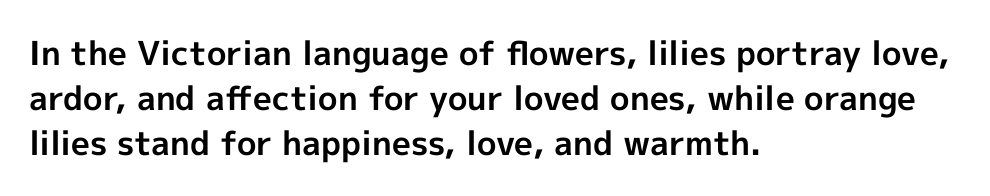
Line spacing here is normal. To sum up the face: it is a sans, with no serifs. Teacher's note: observe the even left margin — that is flush-left alignment. These lines keep a tight, regular rhythm from letter to letter. The passage shown is emphatically bold. This sample uses an upright cut, with every glyph sitting square on the baseline.
